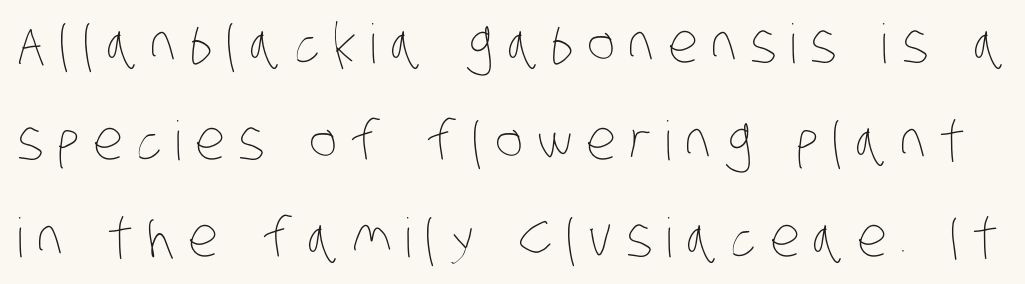
{"bold": "no", "weight": "thin", "width": "condensed", "stroke_contrast": "low", "x_height": "large", "monospaced": "no", "underline": "no", "line_spacing_ratio": 1.8, "letter_spacing": "wide", "letter_spacing_em": 0.25, "glyph_px": 54}
